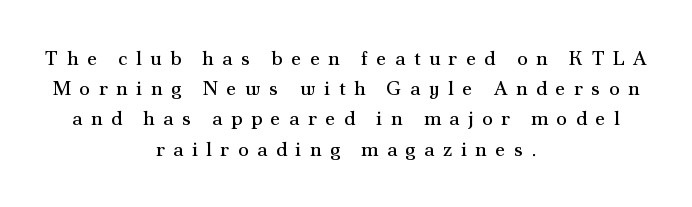
The image shows 20 px text type, upright; set centered, normal line spacing (1.51x), unusually wide letter spacing (+0.42 em), not underlined.
